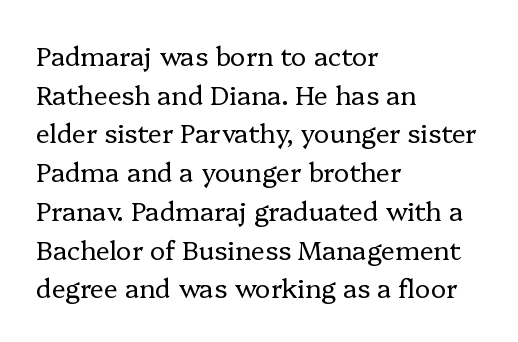
Q: Is the text bold? A: No.
Q: Is the text italic (slanted)? A: No, it is upright.
Q: Is the text underlined? A: No.
Q: How is the paragraph aligned? A: Left-aligned.
Q: Is the spacing between letters normal or unusually wide? A: Normal.
Q: Is the spacing between lines tight, normal or loose? A: Normal.
